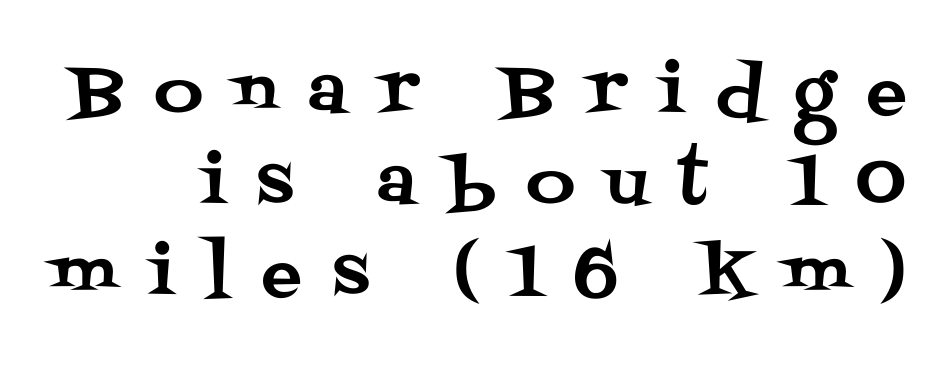
Unlike italic type, these characters show no tilt at all. Do the characters align in a grid? No, the font is proportional. The rendering uses a moderate line-height, typical for paragraphs. The space directly below the letters is spotless. Are there feet on the stems? There are — it's a serif. The rendering inserts visible extra space after every character.
